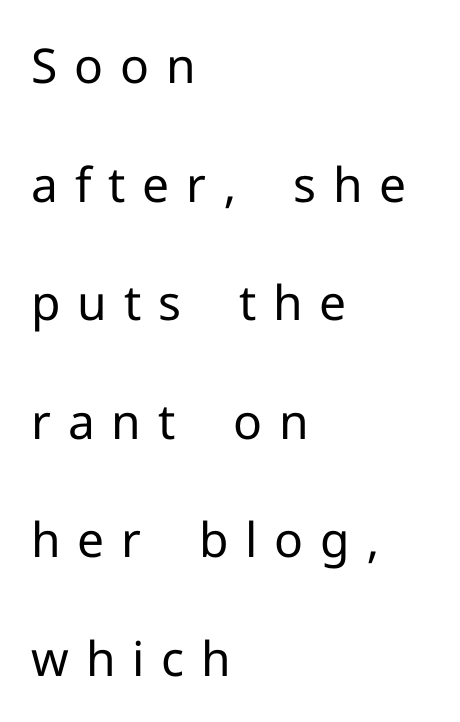
The image shows 48 px regular-weight sans-serif type, upright; set left-aligned, loose line spacing (2.47x), unusually wide letter spacing (+0.35 em), not underlined; low stroke contrast and a medium x-height.
